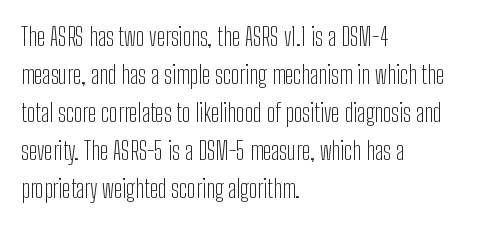
The image shows 25 px text type, upright; set left-aligned, normal line spacing (1.52x), normal letter spacing, not underlined.
